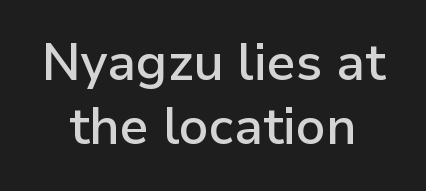
Q: Is the text bold? A: Semi-bold.
Q: Is the text italic (slanted)? A: No, it is upright.
Q: Is the typeface a serif or a sans-serif typeface? A: Sans-serif.
Q: Is the text underlined? A: No.
Q: Is the spacing between letters normal or unusually wide? A: Normal.
Q: Is the spacing between lines tight, normal or loose? A: Normal.
Q: Width (condensed, normal, or wide)? A: Normal.
Q: Stroke contrast? A: Low.
Q: x-height? A: Medium.
Q: Monospaced? A: No.
